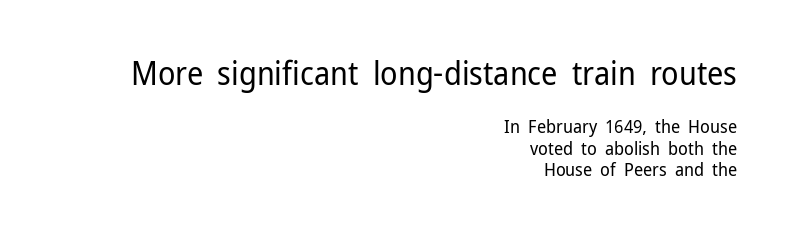
Q: Is the text bold? A: No.
Q: Is the text italic (slanted)? A: No, it is upright.
Q: Is the typeface a serif or a sans-serif typeface? A: Sans-serif.
Q: Is the text underlined? A: No.
Q: How is the paragraph aligned? A: Right-aligned.
Q: Is the spacing between letters normal or unusually wide? A: Normal.
Q: Which block of text is set in a larger size, the first (top) or the second (bottom)? A: The first (top) one.
Q: Width (condensed, normal, or wide)? A: Normal.
Q: Stroke contrast? A: Low.
Q: x-height? A: Medium.
Q: Monospaced? A: No.
